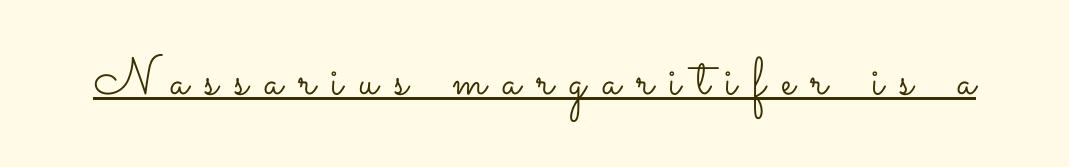
The image shows 53 px light, wide type; set unusually wide letter spacing (+0.31 em), underlined; low stroke contrast and a small x-height.
